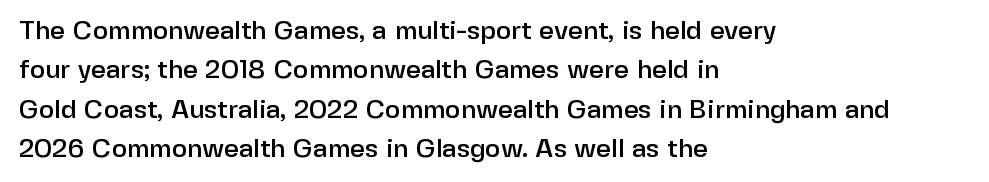
The image shows 26 px text type, upright; set left-aligned, normal line spacing (1.51x), normal letter spacing, not underlined.
